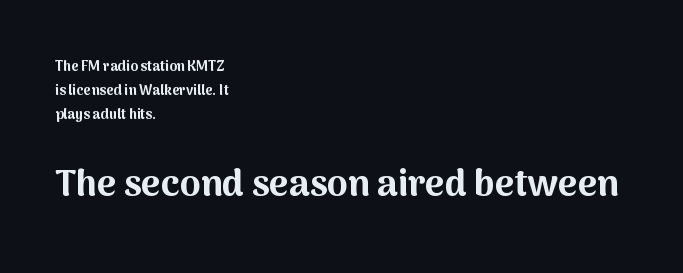
The image shows 37 px bold sans-serif type, upright; set left-aligned, line spacing 1.71x, normal letter spacing, not underlined; the second (bottom) block is 2.64x larger; medium stroke contrast and a medium x-height.
